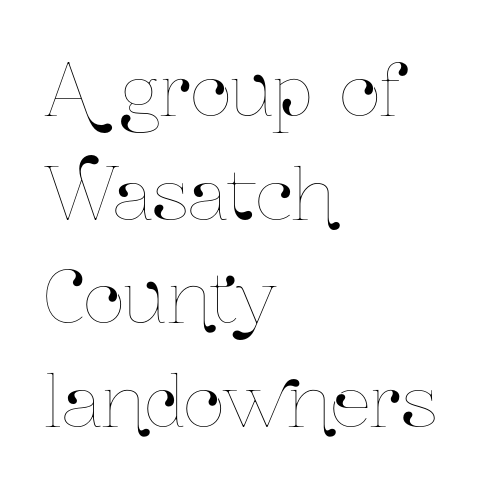
{"italic": "no", "width": "condensed", "stroke_contrast": "low", "x_height": "medium", "monospaced": "no", "underline": "no", "align": "left", "line_spacing": "normal", "line_spacing_ratio": 1.46, "letter_spacing": "normal", "letter_spacing_em": 0.0, "glyph_px": 71}
